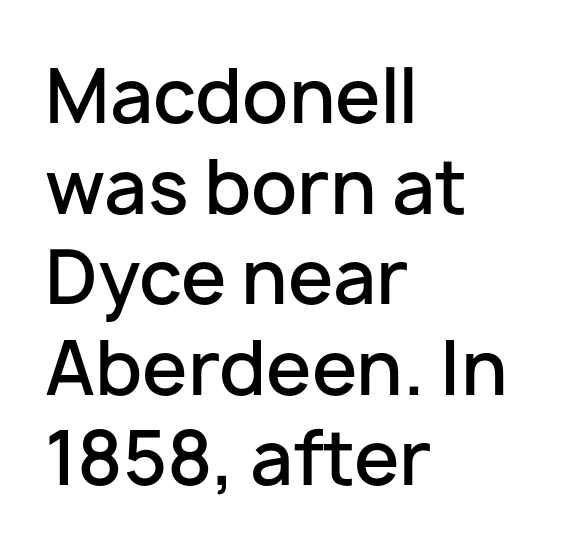
The image shows 73 px semibold sans-serif type, upright; set left-aligned, line spacing 1.24x, normal letter spacing, not underlined; low stroke contrast and a medium x-height.
